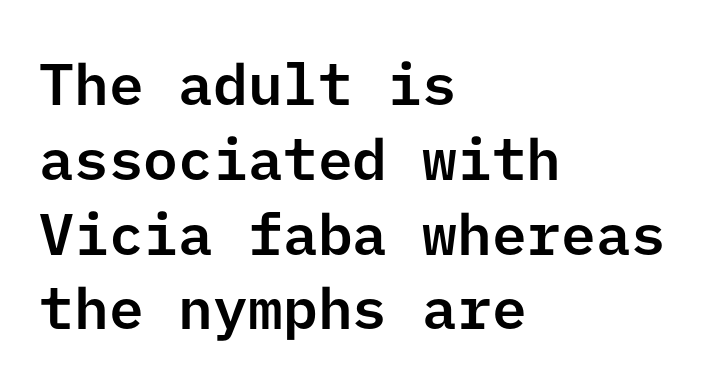
The image shows 58 px sans-serif type, upright; set left-aligned, normal line spacing (1.29x), normal letter spacing, not underlined; low stroke contrast and a medium x-height.
